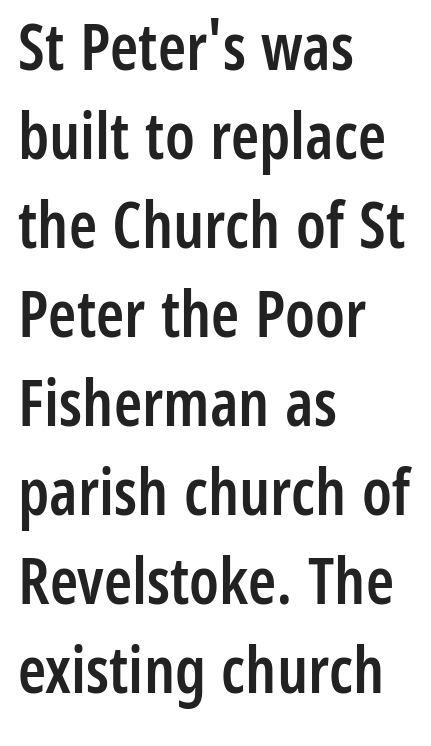
Q: Is the text bold? A: Semi-bold.
Q: Is the text italic (slanted)? A: No, it is upright.
Q: Is the typeface a serif or a sans-serif typeface? A: Sans-serif.
Q: Is the text underlined? A: No.
Q: How is the paragraph aligned? A: Left-aligned.
Q: Is the spacing between letters normal or unusually wide? A: Normal.
Q: Is the spacing between lines tight, normal or loose? A: Normal.
Q: Width (condensed, normal, or wide)? A: Condensed.
Q: Stroke contrast? A: Low.
Q: x-height? A: Medium.
Q: Monospaced? A: No.
